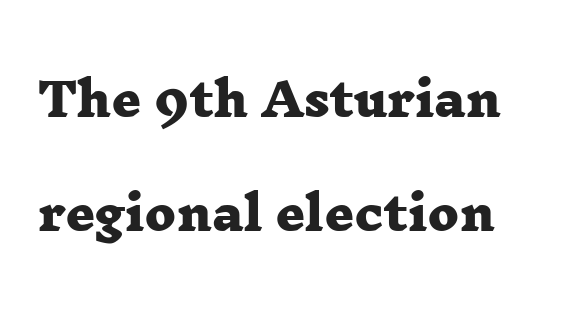
The image shows 46 px heavy, wide serif type; set left-aligned, loose line spacing (2.48x), normal letter spacing, not underlined; low stroke contrast and a medium x-height.
